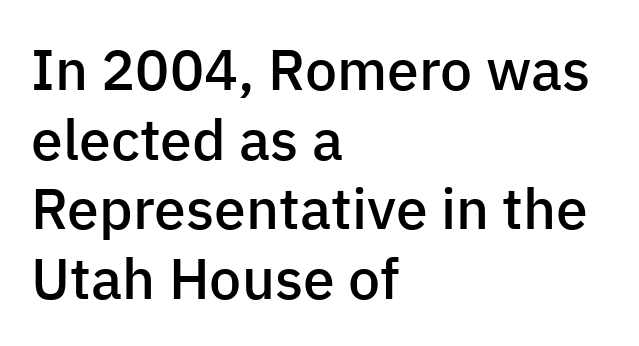
The baseline area is clear. The letters advance in unequal steps, a hallmark of proportional type. When letters stand straight like this, we call the style roman or upright. The horizontal fit of the characters is conventional and even. This is sans-serif lettering, the kind often seen on screens and signage.
